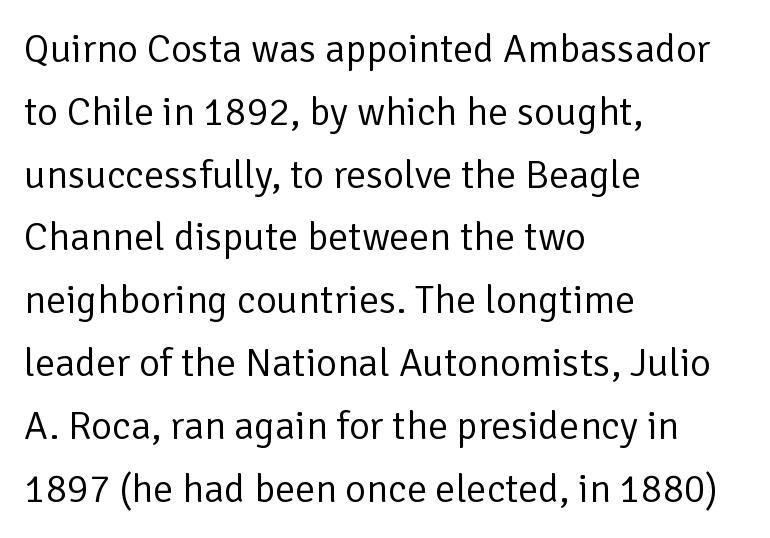
{"serif": "no", "italic": "no", "bold": "no", "weight": "regular", "width": "normal", "stroke_contrast": "low", "x_height": "medium", "monospaced": "no", "underline": "no", "align": "left", "line_spacing": "normal", "line_spacing_ratio": 1.57, "letter_spacing": "normal", "letter_spacing_em": 0.0, "glyph_px": 40}
